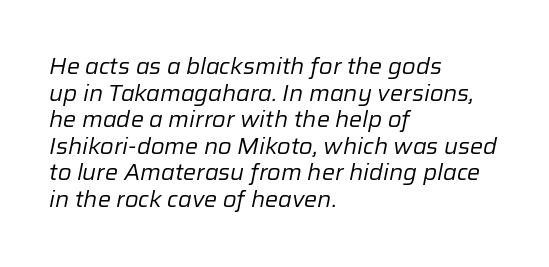
{"italic": "yes", "lean": "right", "slant_degrees": 12, "bold": "no", "underline": "no", "align": "left", "line_spacing_ratio": 1.21, "letter_spacing": "normal", "letter_spacing_em": 0.0, "glyph_px": 22}
